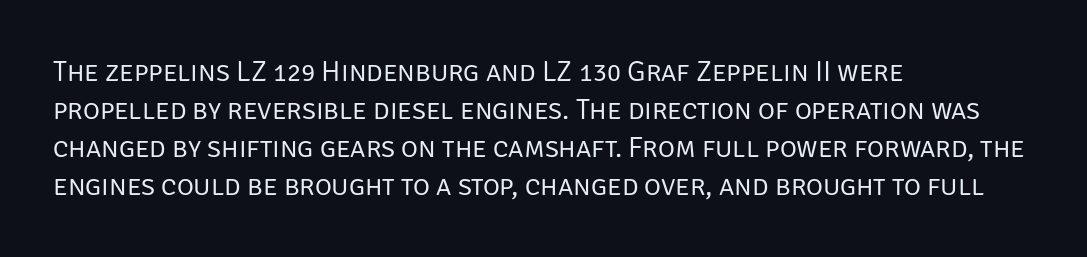
The gap between lines stays unmarked. This is roman type, the default non-slanted kind. Nobody touched the tracking dial on this one. You can tell from the bare stems that sans-serif type was used.
